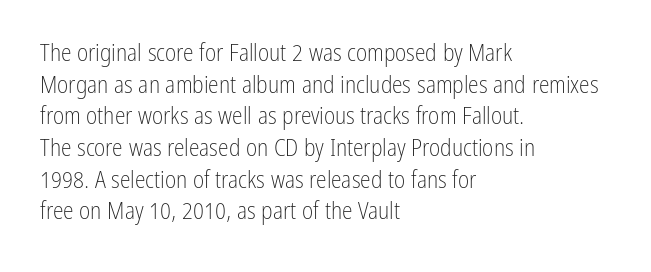
Q: Is the text bold? A: No.
Q: Is the text italic (slanted)? A: No, it is upright.
Q: Is the text underlined? A: No.
Q: How is the paragraph aligned? A: Left-aligned.
Q: Is the spacing between letters normal or unusually wide? A: Normal.
Q: Is the spacing between lines tight, normal or loose? A: Normal.
